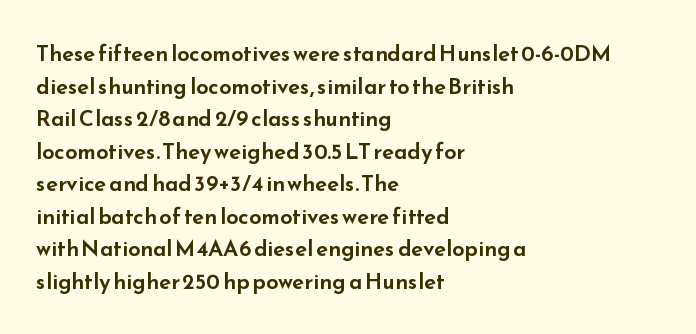
{"italic": "no", "underline": "no", "align": "left", "line_spacing": "normal", "line_spacing_ratio": 1.48, "letter_spacing": "normal", "letter_spacing_em": 0.0, "glyph_px": 22}
